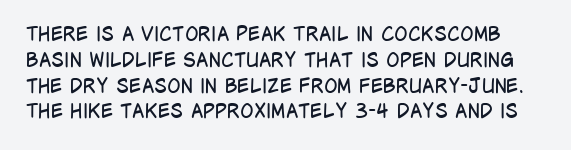
Q: Is the text bold? A: No.
Q: Is the text italic (slanted)? A: No, it is upright.
Q: Is the text underlined? A: No.
Q: Is the spacing between letters normal or unusually wide? A: Normal.
Q: Is the spacing between lines tight, normal or loose? A: Normal.
